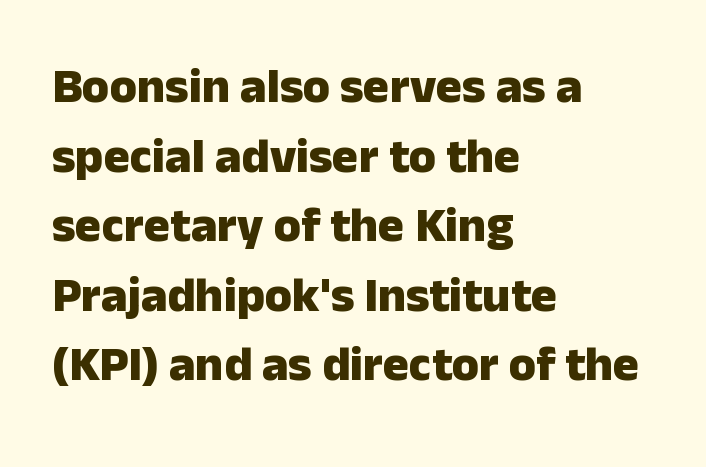
{"serif": "no", "italic": "no", "bold": "yes", "weight": "heavy", "width": "normal", "stroke_contrast": "low", "x_height": "medium", "monospaced": "no", "underline": "no", "align": "left", "line_spacing": "normal", "line_spacing_ratio": 1.42, "letter_spacing": "normal", "letter_spacing_em": 0.0, "glyph_px": 49}
